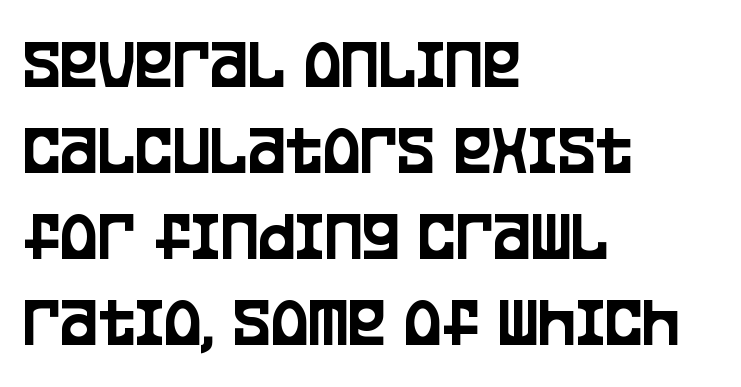
Q: Is the text italic (slanted)? A: No, it is upright.
Q: Is the typeface a serif or a sans-serif typeface? A: Sans-serif.
Q: Is the text underlined? A: No.
Q: How is the paragraph aligned? A: Left-aligned.
Q: Is the spacing between letters normal or unusually wide? A: Normal.
Q: Width (condensed, normal, or wide)? A: Condensed.
Q: Stroke contrast? A: Low.
Q: x-height? A: Large.
Q: Monospaced? A: No.
